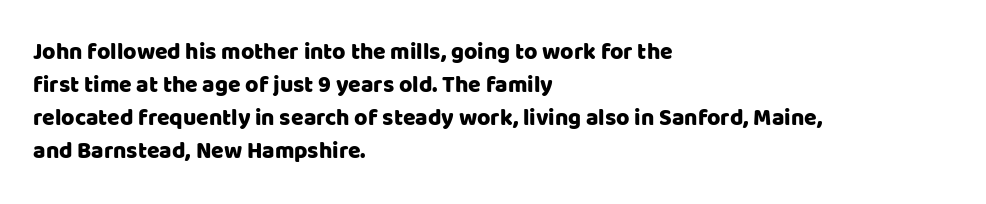
Q: Is the text italic (slanted)? A: No, it is upright.
Q: Is the text underlined? A: No.
Q: How is the paragraph aligned? A: Left-aligned.
Q: Is the spacing between letters normal or unusually wide? A: Normal.
Q: Is the spacing between lines tight, normal or loose? A: Normal.
